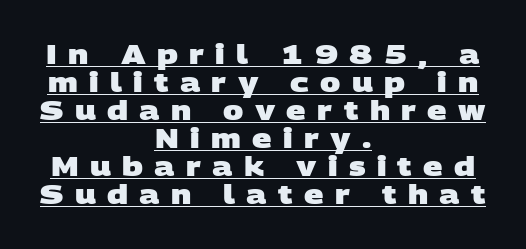
The passage shown is emphatically bold. Decoration check: the copy is underlined. Caption: expanded tracking, letters set apart. If you measured baseline to baseline, you'd find a short distance.
